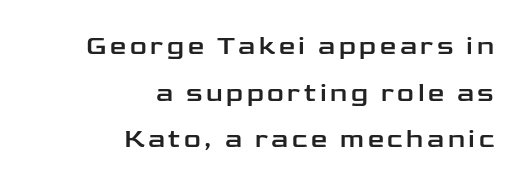
Q: Is the text italic (slanted)? A: No, it is upright.
Q: Is the text underlined? A: No.
Q: How is the paragraph aligned? A: Right-aligned.
